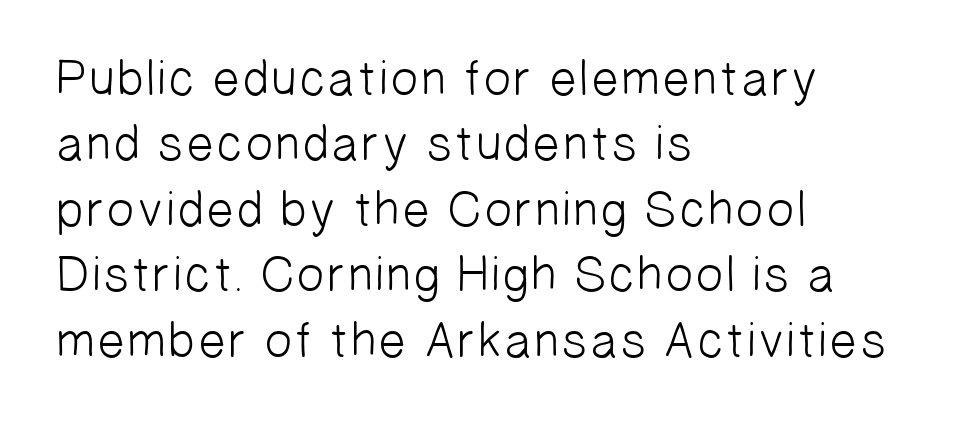
The image shows 50 px light sans-serif type; set left-aligned, normal line spacing (1.31x), normal letter spacing, not underlined; low stroke contrast and a medium x-height.
